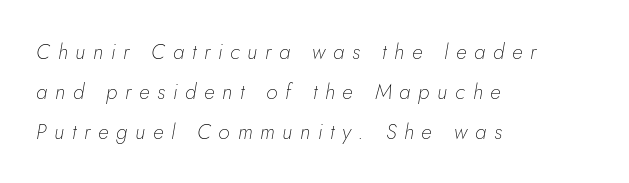
Q: Is the text bold? A: No.
Q: Is the text italic (slanted)? A: Yes, it leans right by about 5 degrees.
Q: Is the text underlined? A: No.
Q: How is the paragraph aligned? A: Left-aligned.
Q: Is the spacing between letters normal or unusually wide? A: Unusually wide.
Q: Is the spacing between lines tight, normal or loose? A: Loose.
